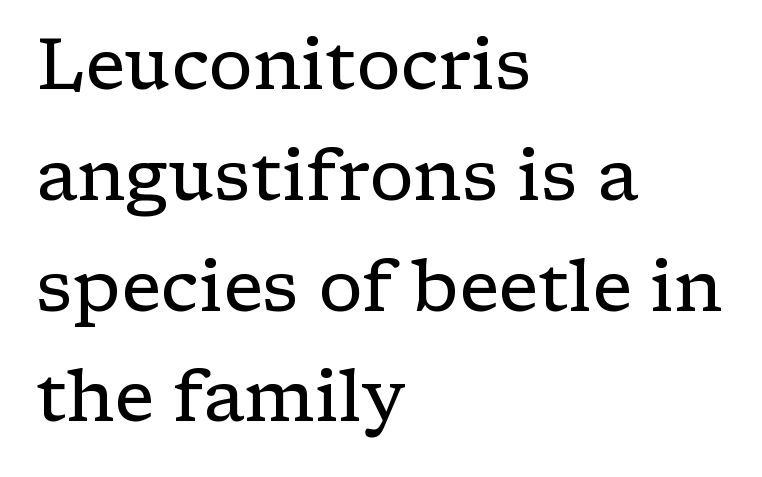
The image shows 71 px regular-weight, wide serif type, upright; set left-aligned, normal line spacing (1.56x), normal letter spacing, not underlined; low stroke contrast and a medium x-height.
